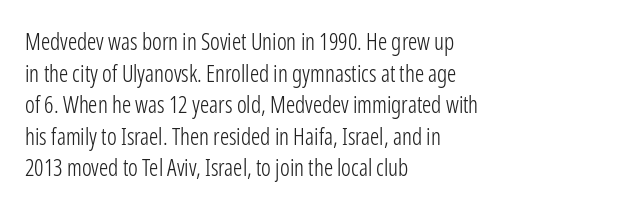
{"italic": "no", "bold": "no", "underline": "no", "align": "left", "line_spacing": "normal", "line_spacing_ratio": 1.37, "letter_spacing": "normal", "letter_spacing_em": 0.0, "glyph_px": 23}
